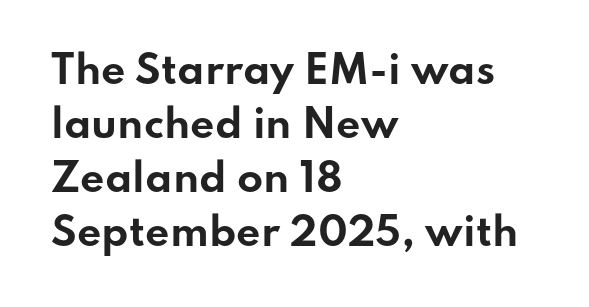
The image shows 38 px bold, wide sans-serif type, upright; set left-aligned, normal line spacing (1.42x), normal letter spacing, not underlined; low stroke contrast and a small x-height.
